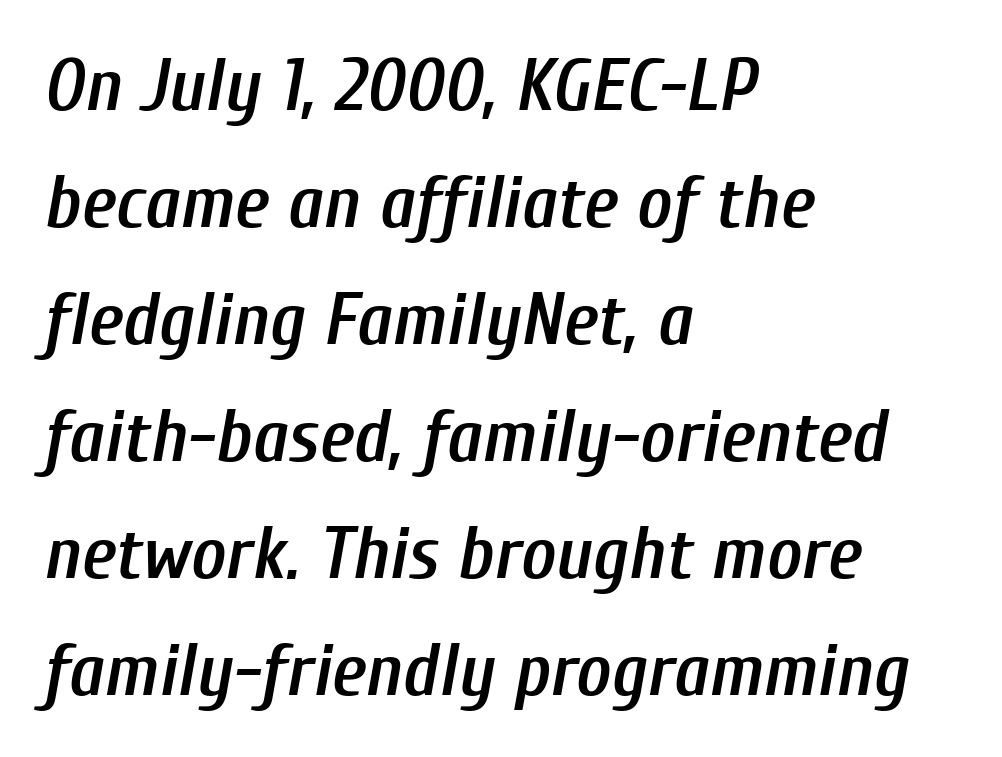
Q: Is the text bold? A: Semi-bold.
Q: Is the text italic (slanted)? A: Yes, it leans right by about 10 degrees.
Q: Is the text underlined? A: No.
Q: How is the paragraph aligned? A: Left-aligned.
Q: Is the spacing between letters normal or unusually wide? A: Normal.
Q: Is the spacing between lines tight, normal or loose? A: Normal.
Q: Width (condensed, normal, or wide)? A: Condensed.
Q: Stroke contrast? A: Low.
Q: x-height? A: Medium.
Q: Monospaced? A: No.
